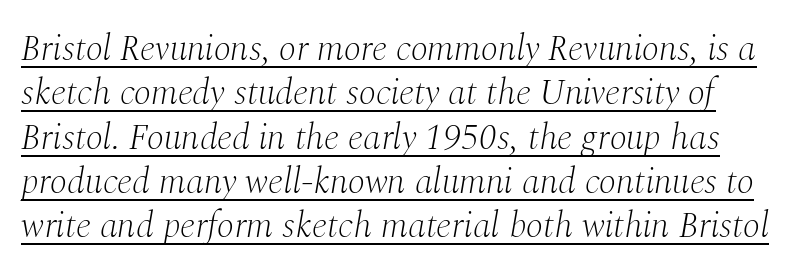
Q: Is the text bold? A: No.
Q: Is the text italic (slanted)? A: Yes, it leans right by about 10 degrees.
Q: Is the typeface a serif or a sans-serif typeface? A: Serif.
Q: Is the text underlined? A: Yes.
Q: Is the spacing between letters normal or unusually wide? A: Normal.
Q: Width (condensed, normal, or wide)? A: Normal.
Q: Stroke contrast? A: Medium.
Q: x-height? A: Medium.
Q: Monospaced? A: No.
